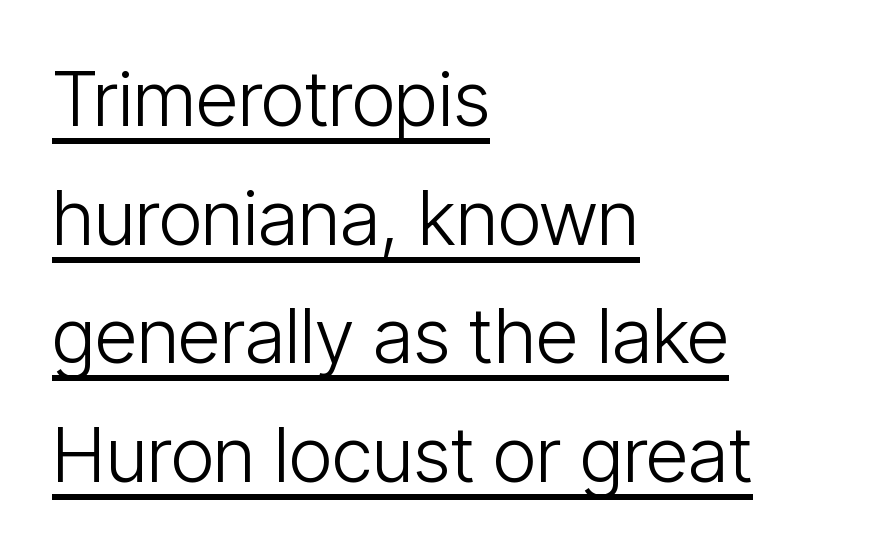
Q: Is the text bold? A: No.
Q: Is the text italic (slanted)? A: No, it is upright.
Q: Is the typeface a serif or a sans-serif typeface? A: Sans-serif.
Q: Is the text underlined? A: Yes.
Q: How is the paragraph aligned? A: Left-aligned.
Q: Is the spacing between letters normal or unusually wide? A: Normal.
Q: Is the spacing between lines tight, normal or loose? A: Normal.
Q: Width (condensed, normal, or wide)? A: Condensed.
Q: Stroke contrast? A: Low.
Q: x-height? A: Medium.
Q: Monospaced? A: No.
